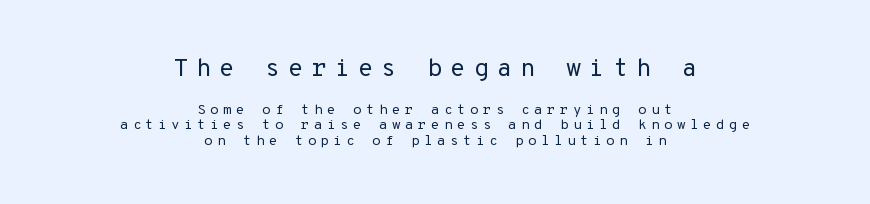
Q: Is the text bold? A: No.
Q: Is the text italic (slanted)? A: No, it is upright.
Q: Is the text underlined? A: No.
Q: How is the paragraph aligned? A: Centered.
Q: Is the spacing between letters normal or unusually wide? A: Unusually wide.
Q: Is the spacing between lines tight, normal or loose? A: Tight.
Q: Which block of text is set in a larger size, the first (top) or the second (bottom)? A: The first (top) one.
